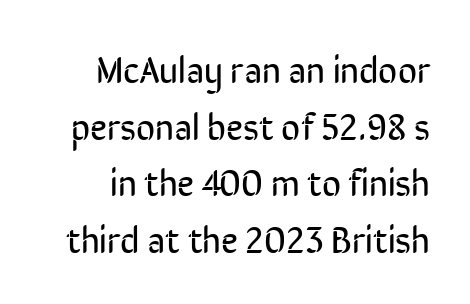
{"serif": "no", "italic": "no", "bold": "no", "weight": "regular", "width": "condensed", "stroke_contrast": "low", "x_height": "medium", "monospaced": "no", "underline": "no", "line_spacing": "normal", "line_spacing_ratio": 1.53, "letter_spacing": "normal", "letter_spacing_em": 0.0, "glyph_px": 37}
